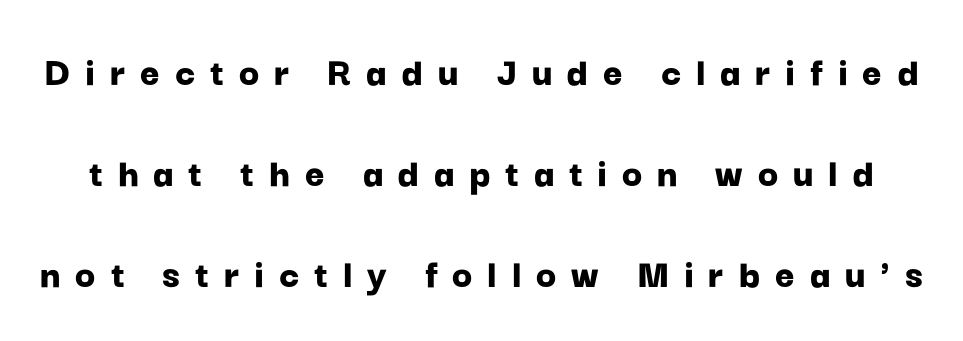
Nope, no serifs anywhere on these letters. Posture: straight, roman, zero tilt. You'd pick this weight for a headline — it's a proper bold. Vertically, the passage feels expansive, rows floating well apart.
